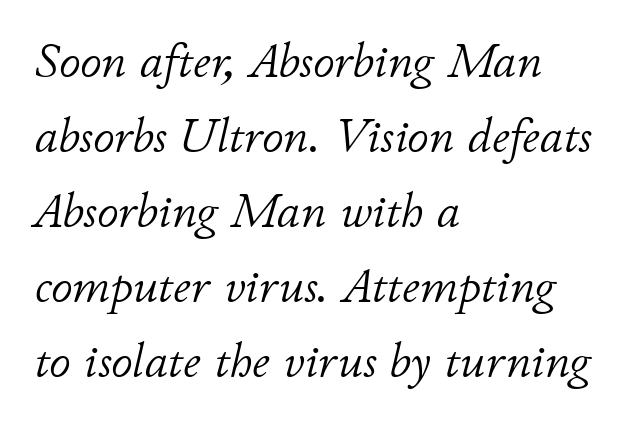
The image shows 48 px light type, italic (leaning right); set left-aligned, normal line spacing (1.56x), normal letter spacing, not underlined; low stroke contrast and a small x-height.
